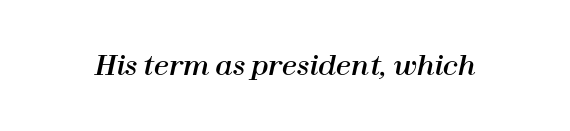
The image shows 27 px text type, italic (leaning right); set normal letter spacing, not underlined.
